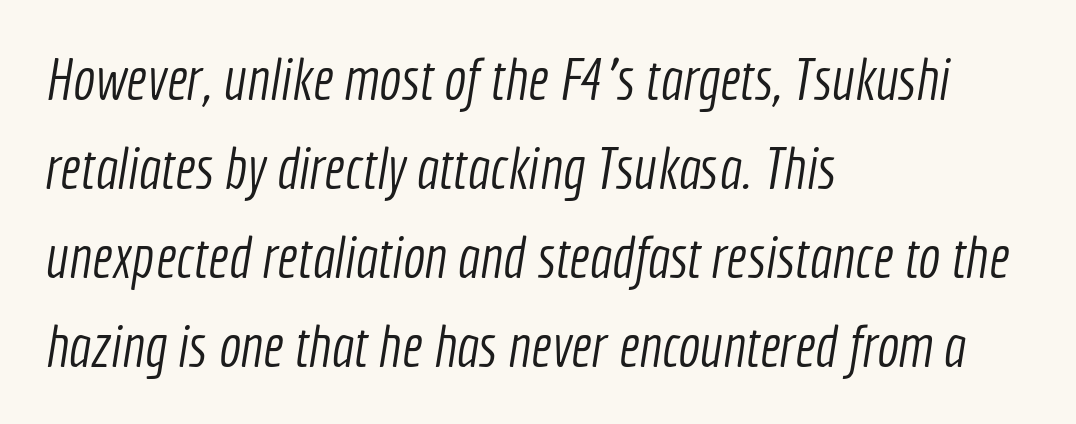
Interline gaps are of average width in this sample. The specimen omits any rule beneath the text block's lines. The passage shown has conventional tracking throughout. Does the copy run flush right? No — it runs flush left.
